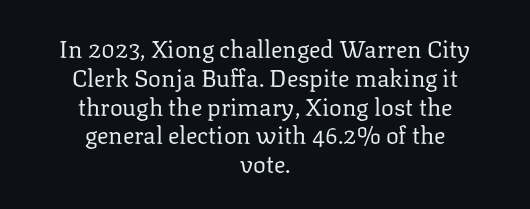
What stands out about the letter spacing? Nothing — it is the standard amount. Every row of glyphs is offset so its center matches the block's center. Posture: upright roman. Unbolded letterforms with no extra heft. The space directly below the letters is spotless.
